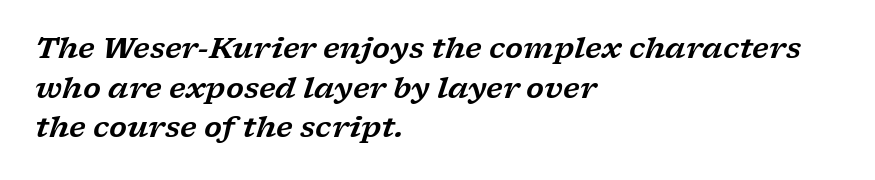
Q: Is the text italic (slanted)? A: Yes, it leans right by about 17 degrees.
Q: Is the typeface a serif or a sans-serif typeface? A: Serif.
Q: Is the text underlined? A: No.
Q: How is the paragraph aligned? A: Left-aligned.
Q: Is the spacing between letters normal or unusually wide? A: Normal.
Q: Is the spacing between lines tight, normal or loose? A: Normal.
Q: Width (condensed, normal, or wide)? A: Wide.
Q: Stroke contrast? A: Low.
Q: x-height? A: Medium.
Q: Monospaced? A: No.
